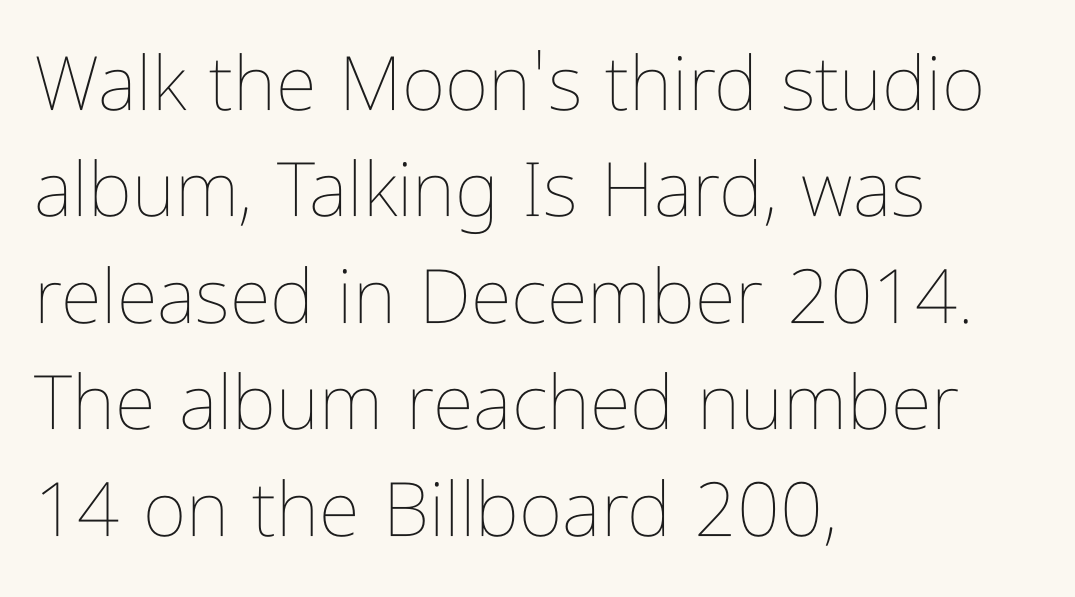
The image shows 75 px thin, condensed type, upright; set left-aligned, normal line spacing (1.42x), normal letter spacing, not underlined; low stroke contrast and a medium x-height.
